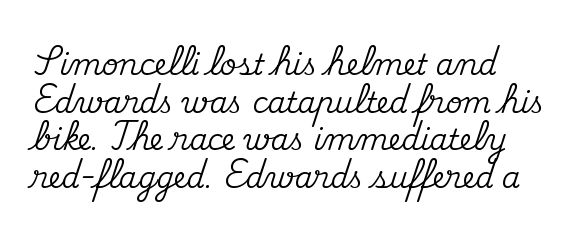
{"serif": "yes", "width": "normal", "stroke_contrast": "medium", "x_height": "small", "monospaced": "no", "underline": "no", "align": "left", "line_spacing": "normal", "line_spacing_ratio": 1.3, "letter_spacing": "normal", "letter_spacing_em": 0.0, "glyph_px": 29}
